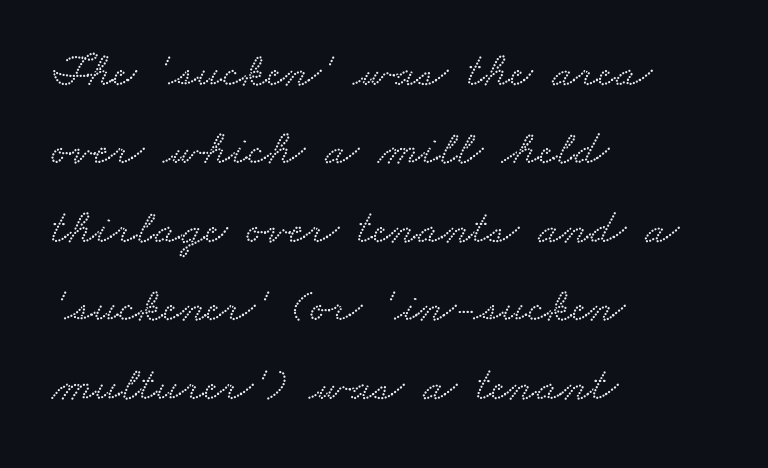
Notice how the passage keeps a crisp vertical edge on the left only. The area under the type is left untouched. Each new line begins a customary step beneath the previous one. The designer went with a serif here, giving each stem small feet. Do the characters align in a grid? No, the font is proportional.
